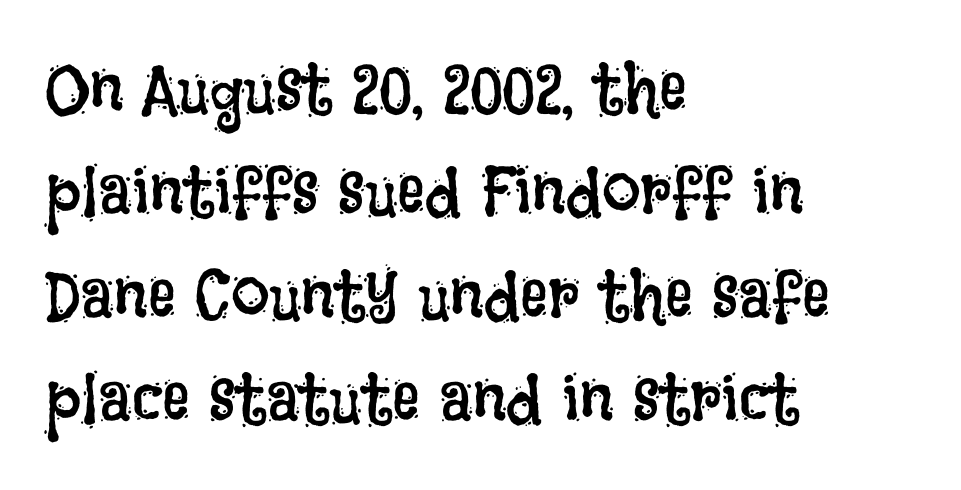
The image shows 69 px regular-weight, condensed type, upright; set left-aligned, normal line spacing (1.5x), normal letter spacing, not underlined; low stroke contrast and a large x-height.
